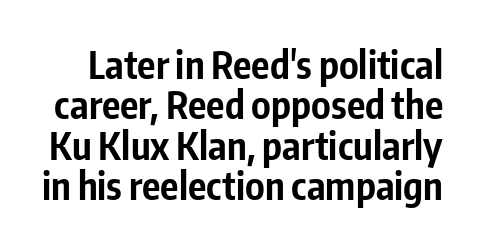
The image shows 38 px bold, condensed sans-serif type, upright; set tight line spacing (1.06x), normal letter spacing, not underlined; low stroke contrast and a medium x-height.
